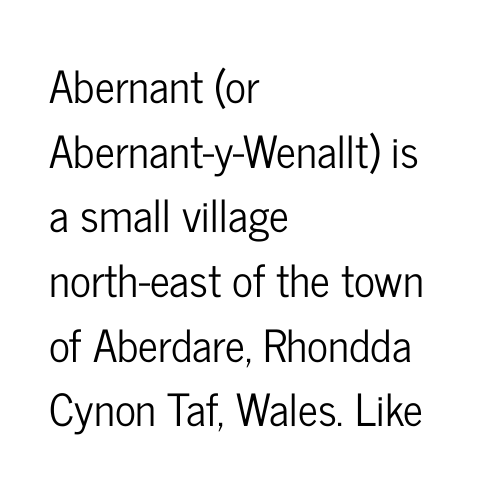
{"serif": "no", "italic": "no", "width": "condensed", "stroke_contrast": "low", "x_height": "medium", "monospaced": "no", "underline": "no", "align": "left", "line_spacing": "normal", "line_spacing_ratio": 1.47, "letter_spacing": "normal", "letter_spacing_em": 0.0, "glyph_px": 44}
